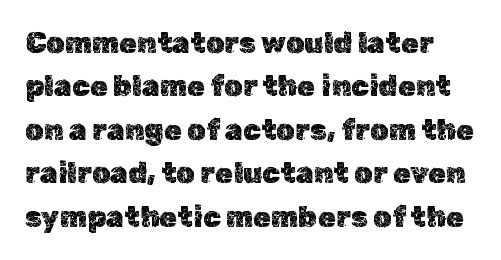
{"italic": "no", "width": "normal", "x_height": "medium", "monospaced": "no", "underline": "no", "line_spacing": "normal", "line_spacing_ratio": 1.5, "letter_spacing": "normal", "letter_spacing_em": 0.0, "glyph_px": 29}
